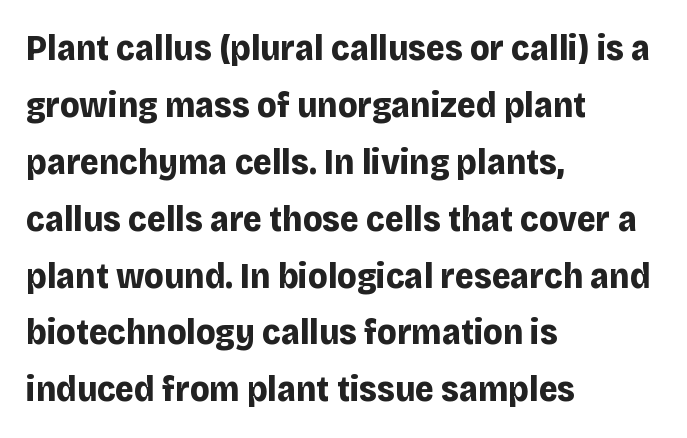
{"serif": "no", "italic": "no", "bold": "yes", "weight": "bold", "width": "normal", "stroke_contrast": "low", "x_height": "large", "monospaced": "no", "underline": "no", "align": "left", "line_spacing": "normal", "line_spacing_ratio": 1.58, "letter_spacing": "normal", "letter_spacing_em": 0.0, "glyph_px": 36}
